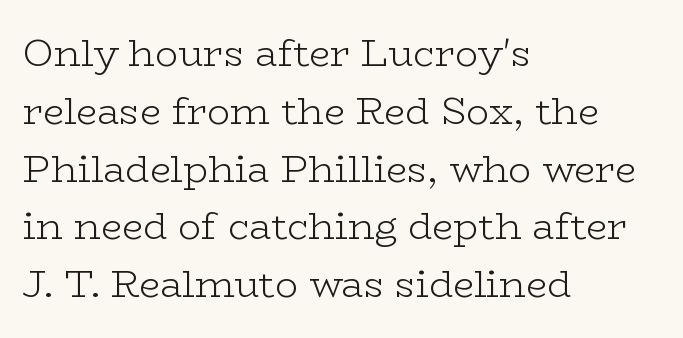
Vertical strokes here are truly vertical. The font family rendered here belongs to the serif group. Note the varied advance widths — an 'i' is clearly narrower than an 'm'. The passage shown is not underscored anywhere. Weight: regular or lighter. Between one letter and the next there's only the usual sliver of space.
